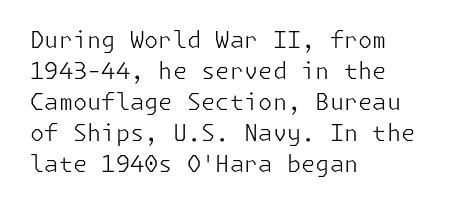
{"italic": "no", "bold": "no", "underline": "no", "align": "left", "line_spacing": "normal", "line_spacing_ratio": 1.35, "letter_spacing": "normal", "letter_spacing_em": 0.0, "glyph_px": 23}
